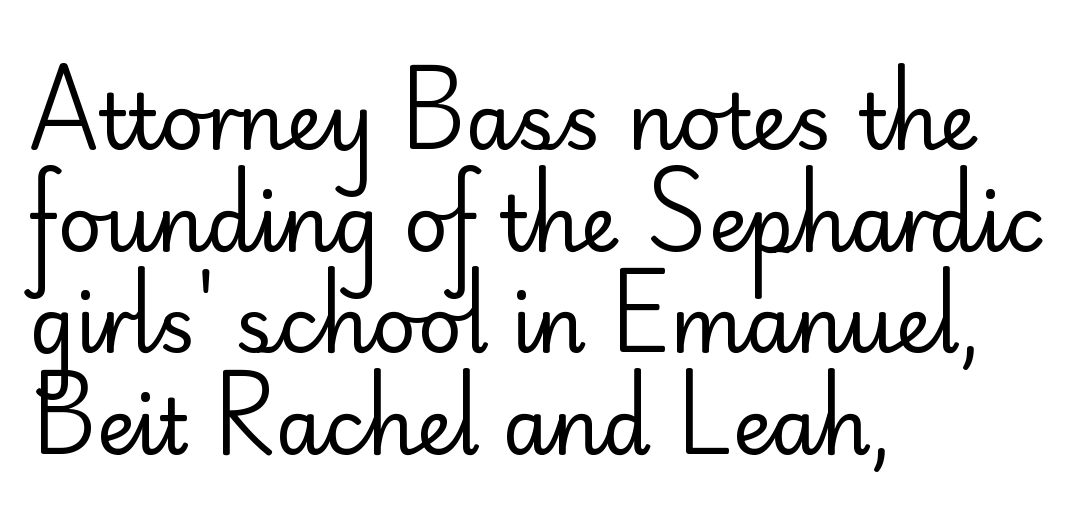
Horizontal alignment here is leftward, the default for most running prose. The strip under each line holds only bare page. The passage shown is typeset with a sans-serif family. You could call the tracking neutral — neither tight nor loose. The designer left line spacing at the default. This is not heavy type; no bold has been used.
